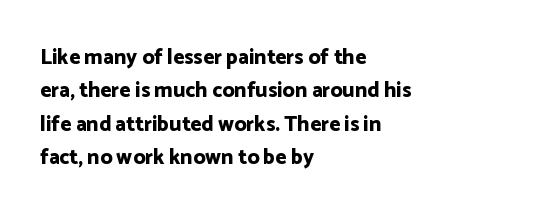
Q: Is the text bold? A: Yes.
Q: Is the text italic (slanted)? A: No, it is upright.
Q: Is the text underlined? A: No.
Q: How is the paragraph aligned? A: Left-aligned.
Q: Is the spacing between letters normal or unusually wide? A: Normal.
Q: Is the spacing between lines tight, normal or loose? A: Normal.
